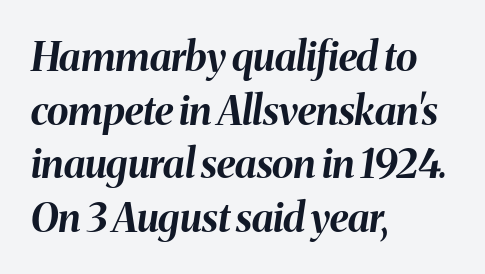
{"italic": "yes", "lean": "right", "slant_degrees": 8, "bold": "yes", "weight": "bold", "width": "normal", "stroke_contrast": "medium", "x_height": "medium", "monospaced": "no", "underline": "no", "align": "left", "line_spacing": "normal", "line_spacing_ratio": 1.34, "letter_spacing": "normal", "letter_spacing_em": 0.0, "glyph_px": 40}
